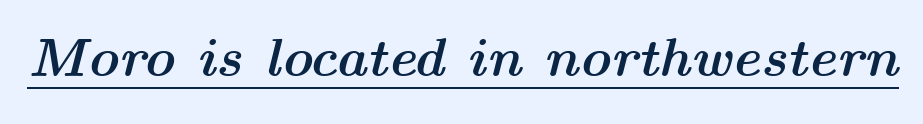
{"italic": "yes", "lean": "right", "slant_degrees": 14, "bold": "yes", "weight": "semibold", "width": "wide", "stroke_contrast": "medium", "x_height": "medium", "monospaced": "no", "underline": "yes", "letter_spacing": "normal", "letter_spacing_em": 0.0, "glyph_px": 54}
